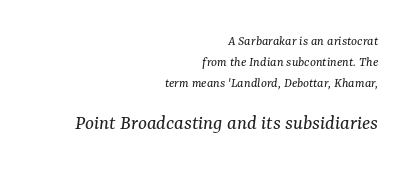
Q: Is the text bold? A: No.
Q: Is the text italic (slanted)? A: Yes, it leans right by about 7 degrees.
Q: Is the text underlined? A: No.
Q: How is the paragraph aligned? A: Right-aligned.
Q: Is the spacing between letters normal or unusually wide? A: Normal.
Q: Is the spacing between lines tight, normal or loose? A: Normal.
Q: Which block of text is set in a larger size, the first (top) or the second (bottom)? A: The second (bottom) one.
